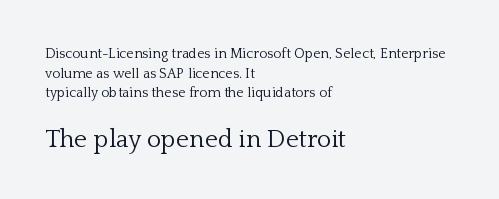
The image shows 25 px text type, upright; set left-aligned, normal line spacing (1.4x), normal letter spacing, not underlined; the second (bottom) block is 1.79x larger.
